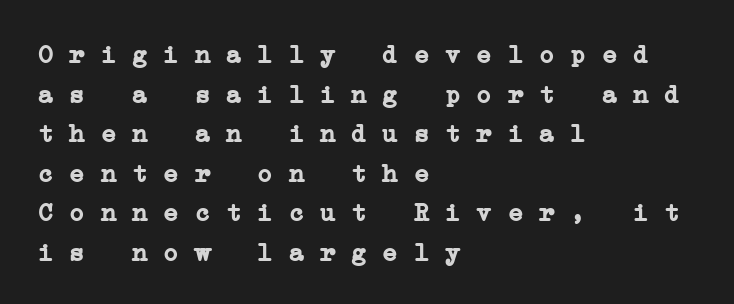
The image shows 26 px bold type; set left-aligned, normal line spacing (1.52x), normal letter spacing, not underlined.
